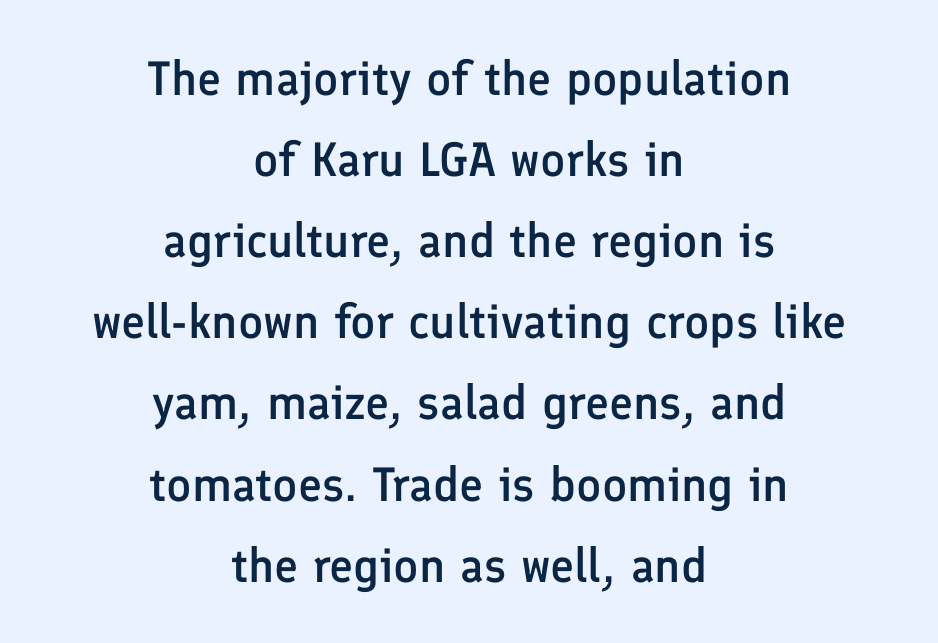
The image shows 48 px semibold sans-serif type, upright; set centered, normal line spacing (1.69x), normal letter spacing, not underlined; low stroke contrast and a medium x-height.
